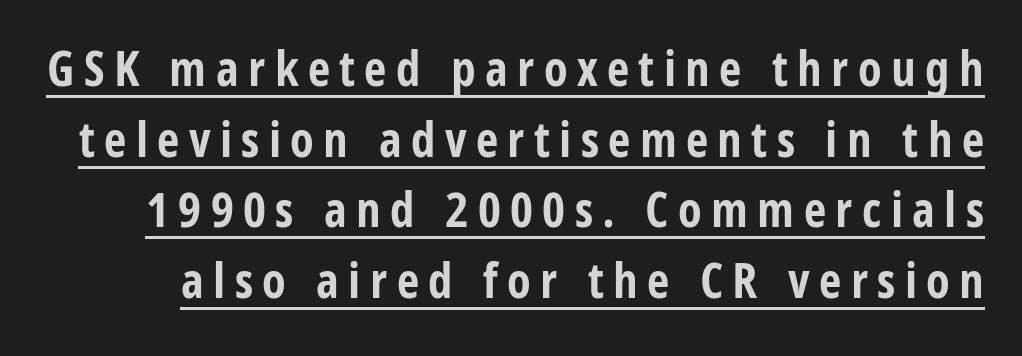
Q: Is the text bold? A: Yes.
Q: Is the text italic (slanted)? A: No, it is upright.
Q: Is the typeface a serif or a sans-serif typeface? A: Sans-serif.
Q: Is the text underlined? A: Yes.
Q: Is the spacing between lines tight, normal or loose? A: Normal.
Q: Width (condensed, normal, or wide)? A: Condensed.
Q: Stroke contrast? A: Low.
Q: x-height? A: Large.
Q: Monospaced? A: No.
